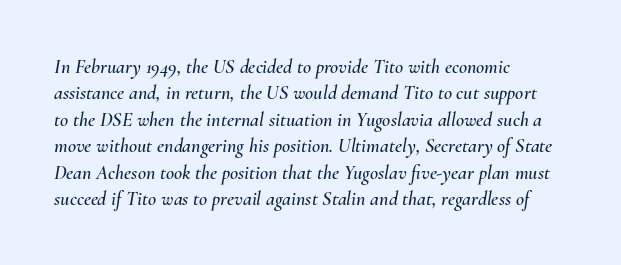
The image shows 20 px text type, italic (leaning right); set left-aligned, normal line spacing (1.32x), normal letter spacing, not underlined.
